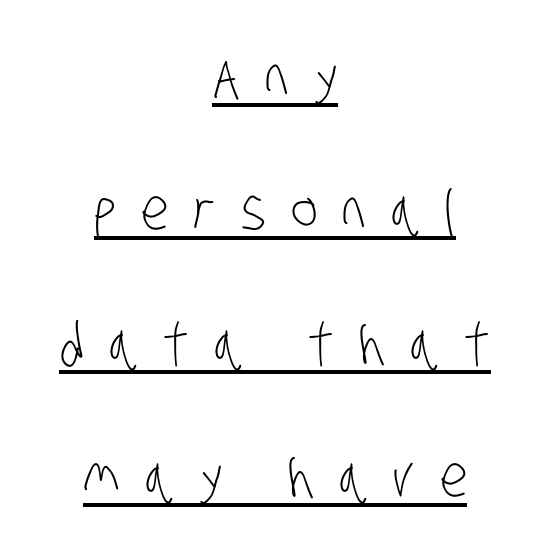
{"serif": "no", "bold": "no", "weight": "light", "width": "condensed", "stroke_contrast": "low", "x_height": "large", "monospaced": "no", "underline": "yes", "align": "center", "line_spacing": "loose", "line_spacing_ratio": 2.34, "letter_spacing": "wide", "letter_spacing_em": 0.44, "glyph_px": 57}
